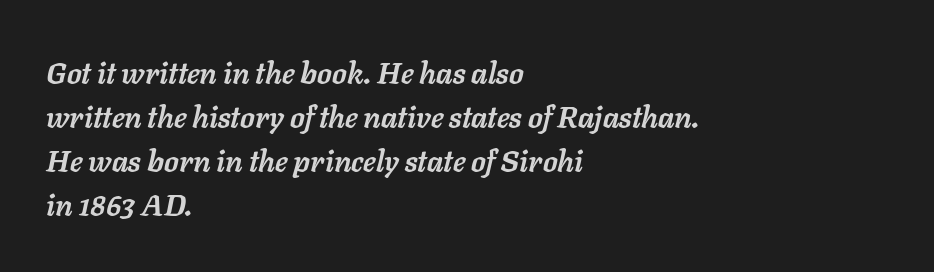
Q: Is the text bold? A: Yes.
Q: Is the text italic (slanted)? A: Yes, it leans right by about 11 degrees.
Q: Is the text underlined? A: No.
Q: How is the paragraph aligned? A: Left-aligned.
Q: Is the spacing between letters normal or unusually wide? A: Normal.
Q: Is the spacing between lines tight, normal or loose? A: Normal.
Q: Width (condensed, normal, or wide)? A: Normal.
Q: Stroke contrast? A: Low.
Q: x-height? A: Medium.
Q: Monospaced? A: No.
